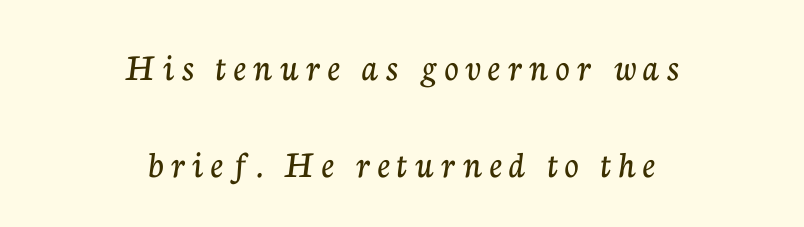
{"serif": "yes", "width": "normal", "stroke_contrast": "low", "x_height": "medium", "monospaced": "no", "underline": "no", "align": "center", "line_spacing": "loose", "line_spacing_ratio": 2.5, "glyph_px": 39}
